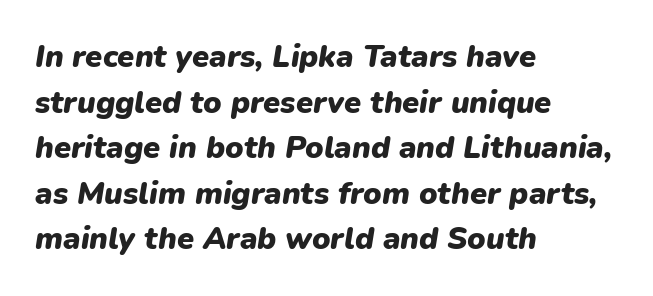
The image shows 31 px heavy type, italic (leaning right); set left-aligned, normal line spacing (1.47x), normal letter spacing, not underlined; low stroke contrast and a medium x-height.
